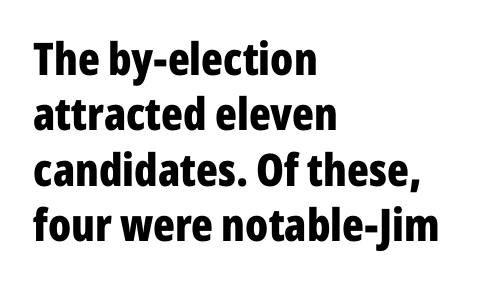
Q: Is the text bold? A: Yes.
Q: Is the text italic (slanted)? A: No, it is upright.
Q: Is the typeface a serif or a sans-serif typeface? A: Sans-serif.
Q: Is the text underlined? A: No.
Q: How is the paragraph aligned? A: Left-aligned.
Q: Is the spacing between letters normal or unusually wide? A: Normal.
Q: Width (condensed, normal, or wide)? A: Condensed.
Q: Stroke contrast? A: Low.
Q: x-height? A: Medium.
Q: Monospaced? A: No.
